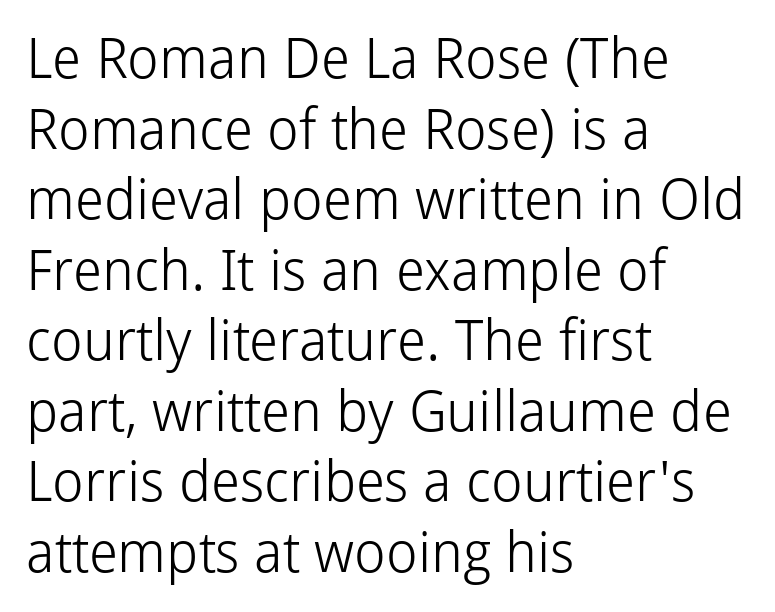
The image shows 56 px light sans-serif type, upright; set left-aligned, normal line spacing (1.26x), normal letter spacing, not underlined; low stroke contrast and a medium x-height.
